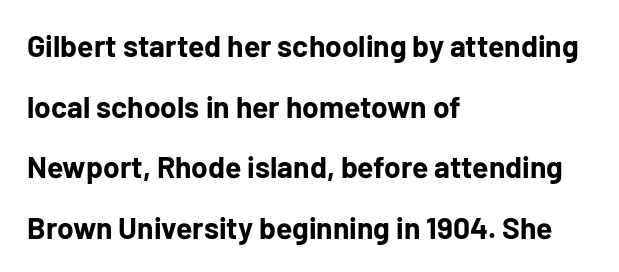
{"serif": "no", "italic": "no", "bold": "yes", "weight": "bold", "width": "normal", "stroke_contrast": "low", "x_height": "medium", "monospaced": "no", "underline": "no", "align": "left", "line_spacing": "loose", "line_spacing_ratio": 2.02, "letter_spacing": "normal", "letter_spacing_em": 0.0, "glyph_px": 30}
